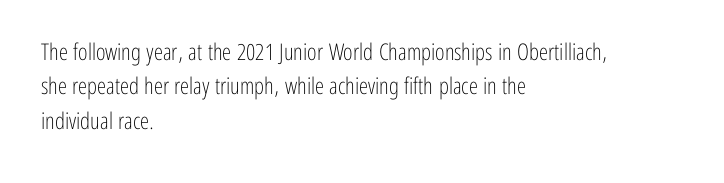
The image shows 23 px text type, upright; set left-aligned, normal line spacing (1.5x), normal letter spacing, not underlined.
